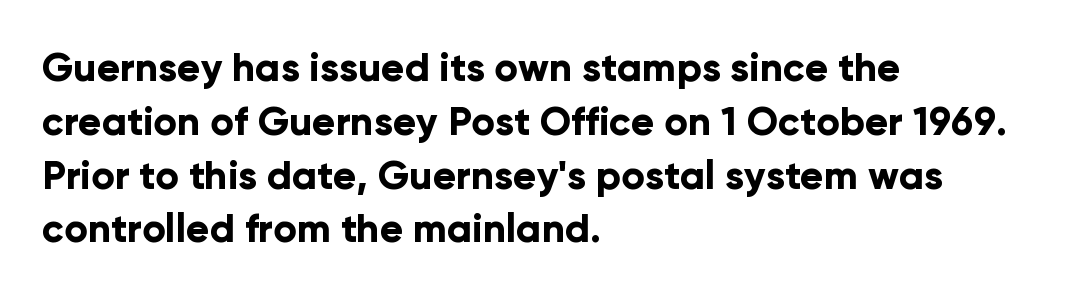
{"serif": "no", "italic": "no", "bold": "yes", "weight": "bold", "width": "normal", "stroke_contrast": "low", "x_height": "medium", "monospaced": "no", "underline": "no", "align": "left", "line_spacing": "normal", "line_spacing_ratio": 1.38, "letter_spacing": "normal", "letter_spacing_em": 0.0, "glyph_px": 39}
